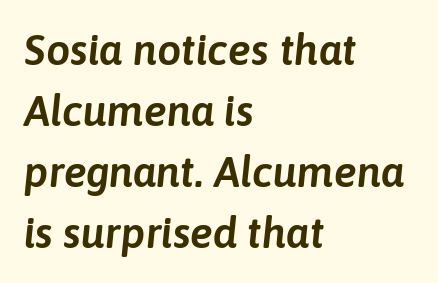
The image shows 43 px text type, italic (leaning right); set left-aligned, normal line spacing (1.42x), normal letter spacing, not underlined; low stroke contrast and a medium x-height.
